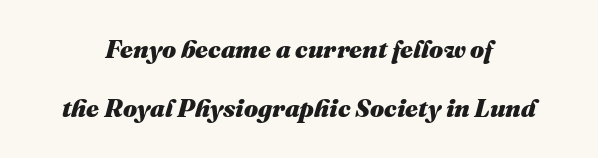
{"italic": "yes", "lean": "right", "slant_degrees": 16, "bold": "yes", "underline": "no", "align": "center", "line_spacing": "loose", "line_spacing_ratio": 2.37, "letter_spacing": "normal", "letter_spacing_em": 0.0, "glyph_px": 25}
